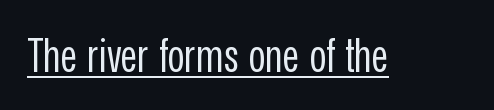
Q: Is the text bold? A: No.
Q: Is the text italic (slanted)? A: No, it is upright.
Q: Is the typeface a serif or a sans-serif typeface? A: Sans-serif.
Q: Is the text underlined? A: Yes.
Q: Is the spacing between letters normal or unusually wide? A: Normal.
Q: Width (condensed, normal, or wide)? A: Condensed.
Q: Stroke contrast? A: Low.
Q: x-height? A: Medium.
Q: Monospaced? A: No.
